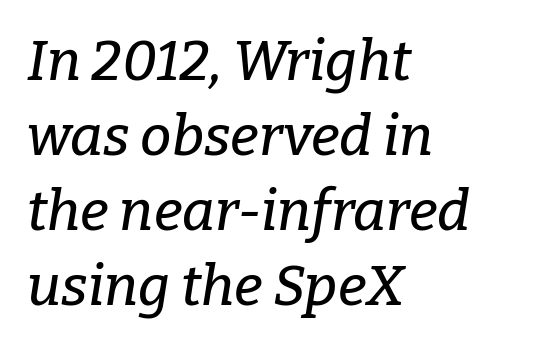
A normal amount of white space separates one row of letters from the next. These lines keep a tight, regular rhythm from letter to letter. The text was rendered using a seriffed face with decorative stroke endings. The whole block is typeset with a tilt. Rule under the text: the space is simply empty.
